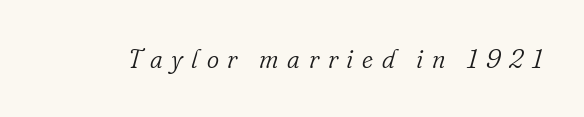
The words here are not underlined. Is the type slanted? Yes — the strokes lean at a clear angle. The rendering inserts visible extra space after every character. The characters are drawn with everyday or finer stroke widths.
